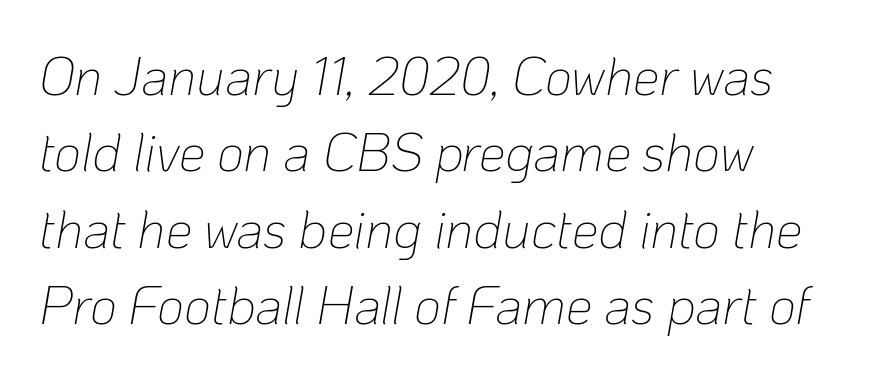
The image shows 53 px thin type, italic (leaning right); set left-aligned, normal line spacing (1.44x), normal letter spacing, not underlined; low stroke contrast and a medium x-height.
